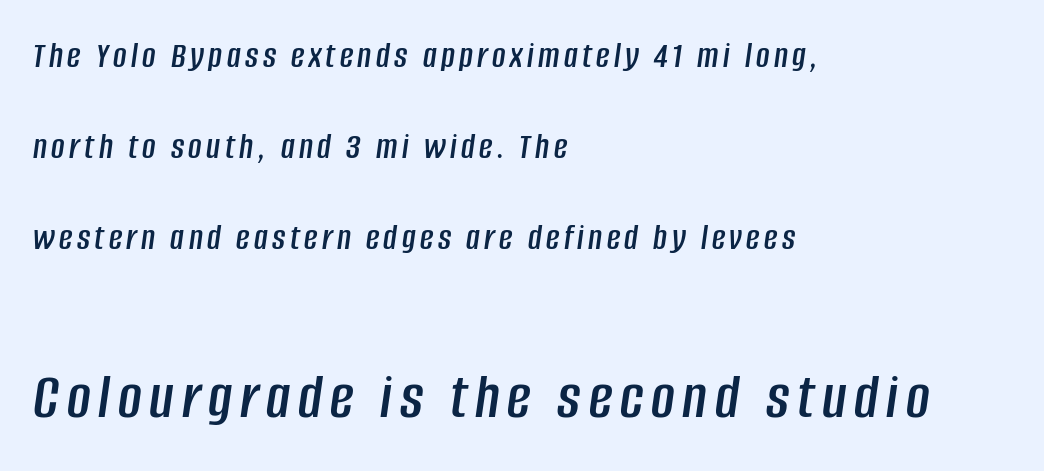
Q: Is the text italic (slanted)? A: Yes, it leans right by about 8 degrees.
Q: Is the text underlined? A: No.
Q: How is the paragraph aligned? A: Left-aligned.
Q: Is the spacing between lines tight, normal or loose? A: Loose.
Q: Which block of text is set in a larger size, the first (top) or the second (bottom)? A: The second (bottom) one.
Q: Width (condensed, normal, or wide)? A: Condensed.
Q: Stroke contrast? A: Low.
Q: x-height? A: Large.
Q: Monospaced? A: No.
